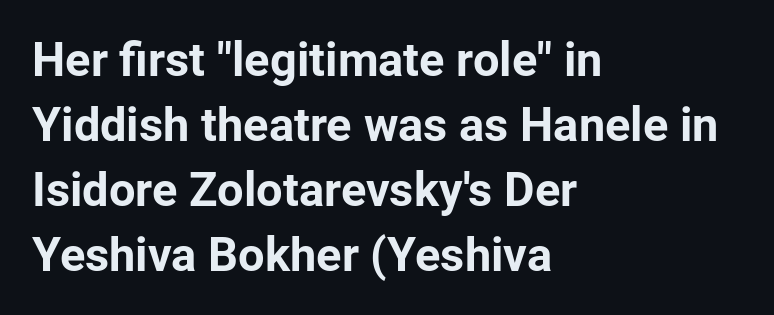
Q: Is the text bold? A: Yes.
Q: Is the text italic (slanted)? A: No, it is upright.
Q: Is the typeface a serif or a sans-serif typeface? A: Sans-serif.
Q: Is the text underlined? A: No.
Q: How is the paragraph aligned? A: Left-aligned.
Q: Is the spacing between letters normal or unusually wide? A: Normal.
Q: Is the spacing between lines tight, normal or loose? A: Normal.
Q: Width (condensed, normal, or wide)? A: Normal.
Q: Stroke contrast? A: Low.
Q: x-height? A: Medium.
Q: Monospaced? A: No.
